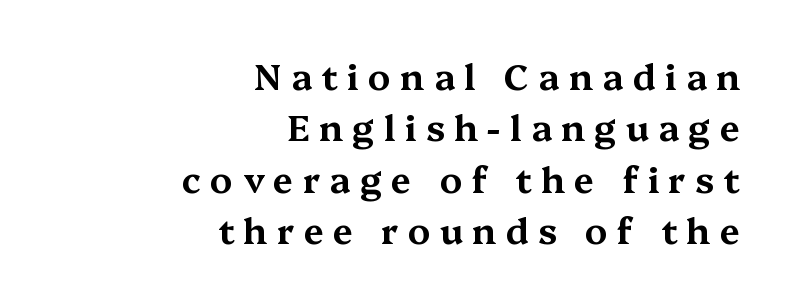
{"serif": "yes", "italic": "no", "width": "wide", "stroke_contrast": "medium", "x_height": "medium", "monospaced": "no", "underline": "no", "align": "right", "line_spacing": "normal", "line_spacing_ratio": 1.43, "letter_spacing": "wide", "letter_spacing_em": 0.26, "glyph_px": 36}
